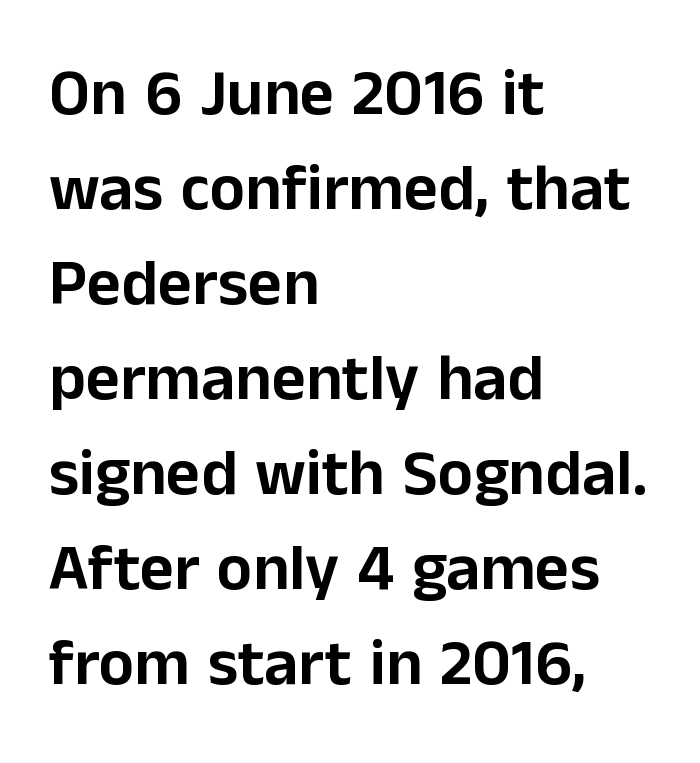
The image shows 66 px sans-serif type, upright; set left-aligned, normal line spacing (1.44x), normal letter spacing, not underlined; low stroke contrast and a medium x-height.
